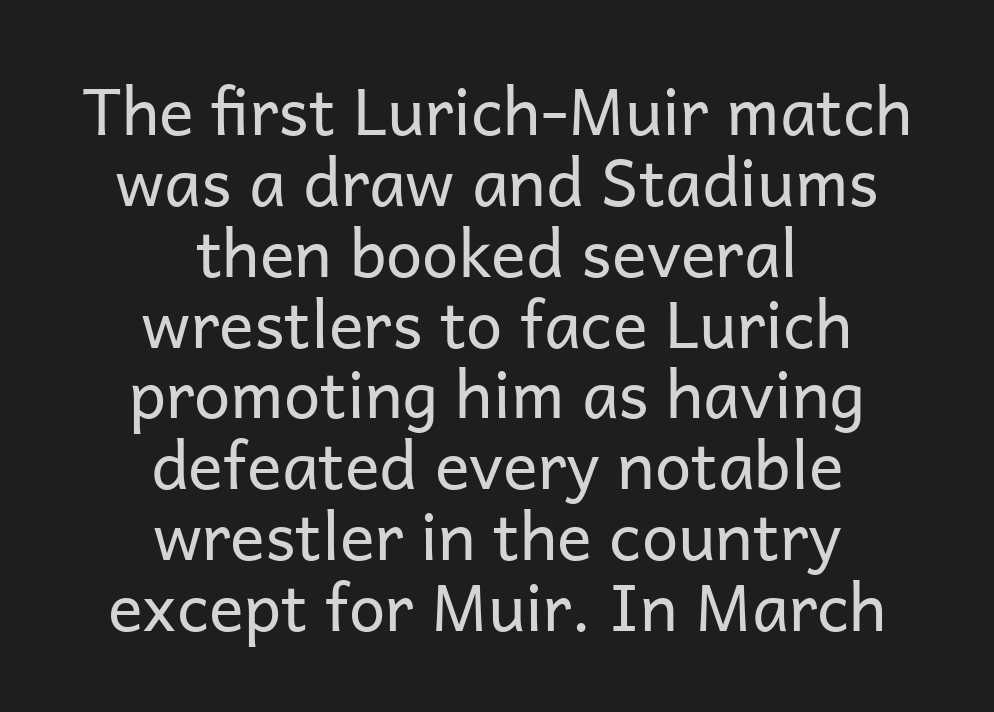
These lines were composed using upright roman letters. Tracking here is standard; glyphs follow each other at the usual distance. This rendering features lettering with no underline. Ink coverage per letter is moderate at most. These lines are rendered in a variable-pitch font.
